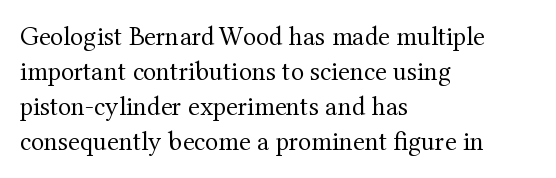
Style check: upright. Plain, unruled lines of type. The paragraph has a hard left edge and a soft right edge. This rendering leaves character spacing at its baseline value. A typesetter would call this leading conventional body-copy spacing. These glyphs show unthickened strokes, regular width or finer.
